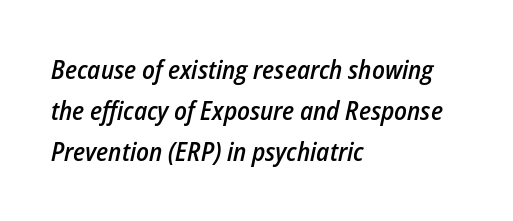
{"italic": "yes", "lean": "right", "slant_degrees": 12, "bold": "semi", "underline": "no", "align": "left", "line_spacing": "normal", "line_spacing_ratio": 1.58, "letter_spacing": "normal", "letter_spacing_em": 0.0, "glyph_px": 26}
